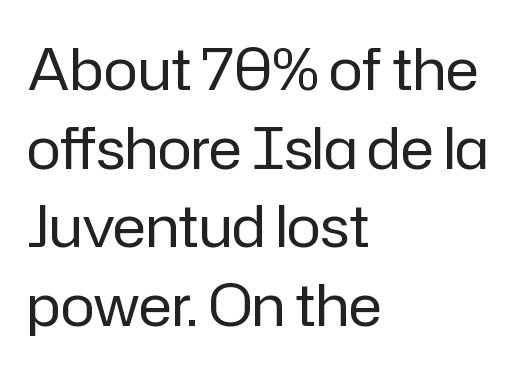
The image shows 57 px regular-weight sans-serif type, upright; set left-aligned, normal line spacing (1.38x), normal letter spacing, not underlined; low stroke contrast and a medium x-height.
